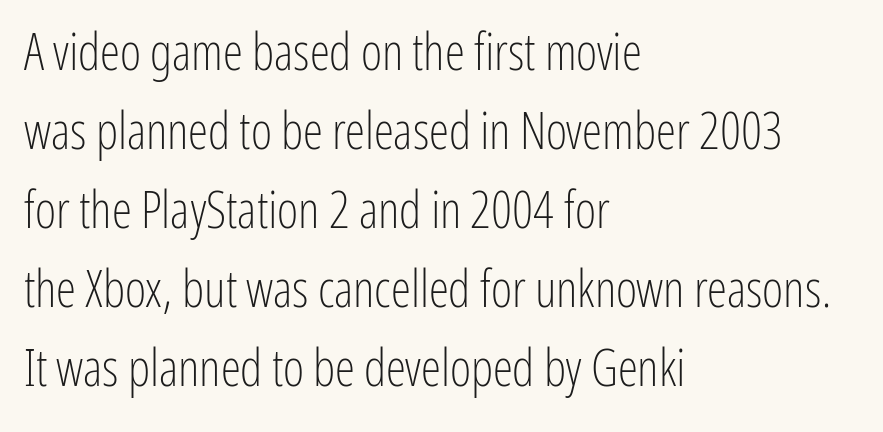
The image shows 51 px light, condensed sans-serif type, upright; set left-aligned, normal line spacing (1.55x), normal letter spacing, not underlined; low stroke contrast and a medium x-height.
